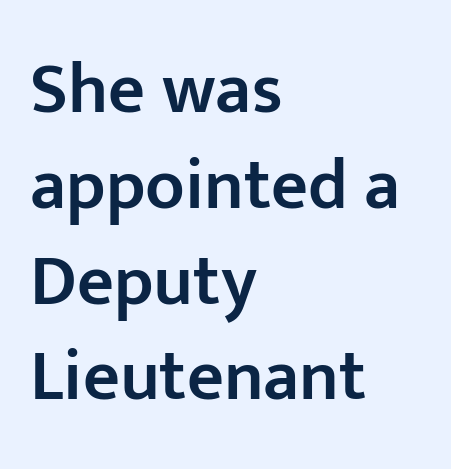
{"serif": "no", "italic": "no", "bold": "semi", "weight": "semibold", "width": "normal", "stroke_contrast": "low", "x_height": "medium", "monospaced": "no", "underline": "no", "align": "left", "line_spacing": "normal", "line_spacing_ratio": 1.33, "letter_spacing": "normal", "letter_spacing_em": 0.0, "glyph_px": 72}
